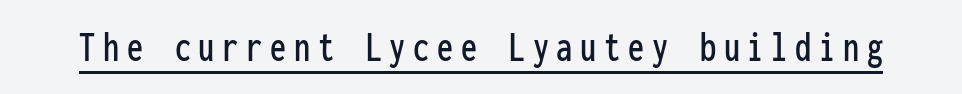
The image shows 43 px condensed sans-serif type, upright, monospaced; set underlined; low stroke contrast and a medium x-height.
